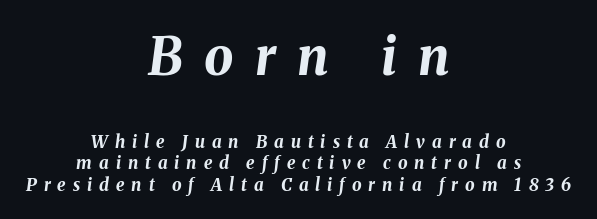
{"italic": "yes", "lean": "right", "slant_degrees": 8, "bold": "yes", "weight": "bold", "width": "normal", "stroke_contrast": "medium", "x_height": "medium", "monospaced": "no", "underline": "no", "align": "center", "line_spacing": "normal", "line_spacing_ratio": 1.27, "letter_spacing": "wide", "letter_spacing_em": 0.41, "larger_block": "first", "size_ratio": 3.06, "glyph_px": 52}
